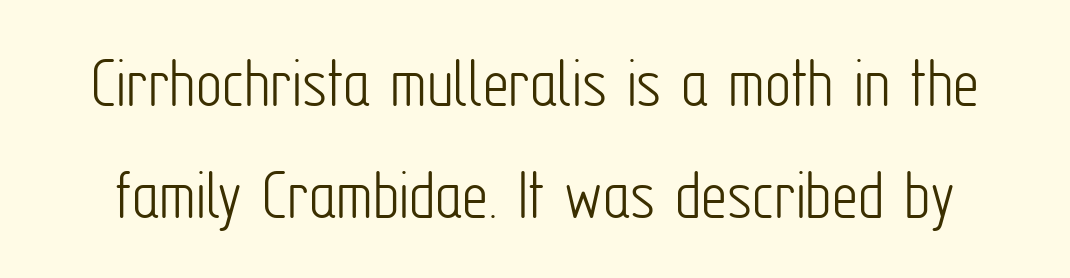
Look at the bottom of the vertical strokes: they stop flat, with no serifs. Is the letter spacing exaggerated? No — it looks like the ordinary default. Posture: upright roman. The face looks like a standard text weight, possibly lighter. This sample has the flowing, uneven cadence of proportional lettering.
